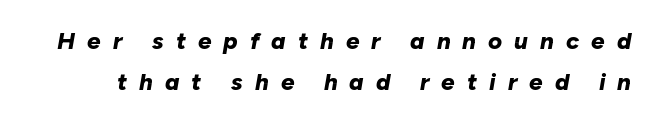
The image shows 24 px bold type, italic (leaning right); set line spacing 1.71x, unusually wide letter spacing (+0.5 em), not underlined.
